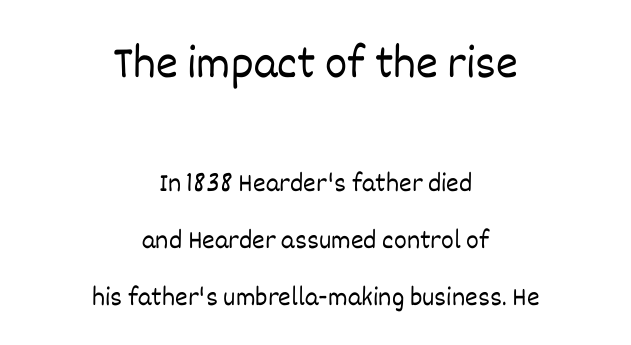
The image shows 47 px light type, upright; set centered, loose line spacing (2.1x), normal letter spacing, not underlined; the first (top) block is 1.74x larger; low stroke contrast and a large x-height.
